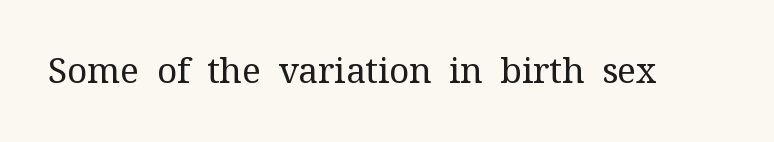
Letters have the restrained weight of plain body copy at most. Bare-footed words on every line. Standard letterfit; no display-style spreading of the glyphs. Do the characters align in a grid? No, the font is proportional. If you drew a line through each stem, it would be perfectly vertical. Serifs: yes, visible at the terminals of the letterforms.
